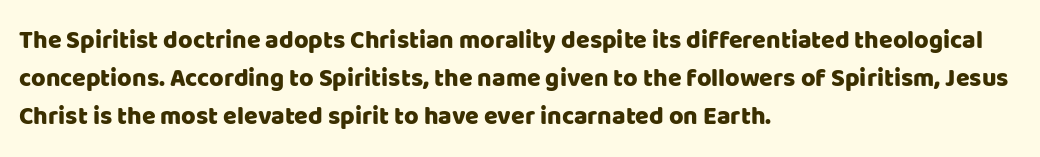
Plain, unruled lines of type. Each word holds together tightly as a unit, with standard inter-letter gaps. Every row of glyphs begins at an identical x-position on the left. Leading matches the norm, producing a regular column.
